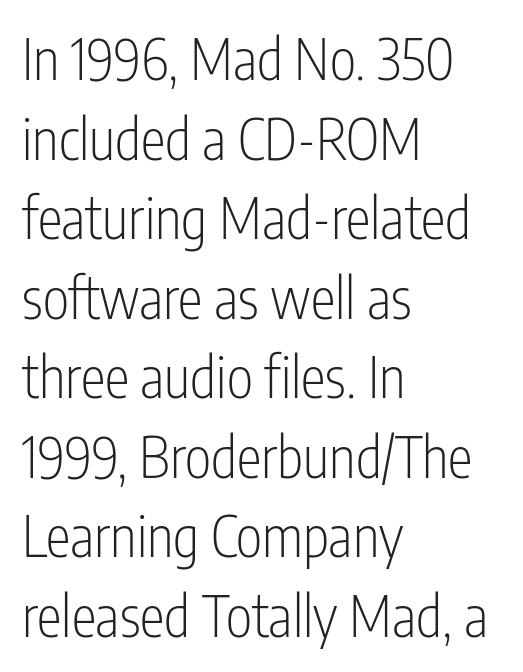
Q: Is the text bold? A: No.
Q: Is the text italic (slanted)? A: No, it is upright.
Q: Is the typeface a serif or a sans-serif typeface? A: Sans-serif.
Q: Is the text underlined? A: No.
Q: How is the paragraph aligned? A: Left-aligned.
Q: Is the spacing between letters normal or unusually wide? A: Normal.
Q: Is the spacing between lines tight, normal or loose? A: Normal.
Q: Width (condensed, normal, or wide)? A: Condensed.
Q: Stroke contrast? A: Low.
Q: x-height? A: Medium.
Q: Monospaced? A: No.
